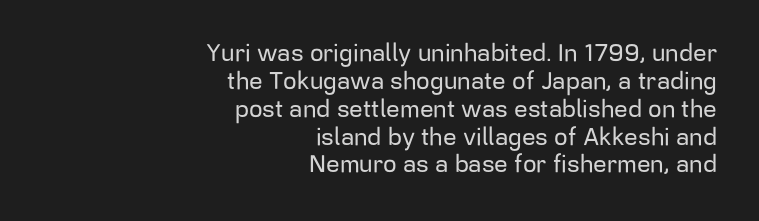
The image shows 24 px text type, upright; set right-aligned, line spacing 1.16x, normal letter spacing, not underlined.
